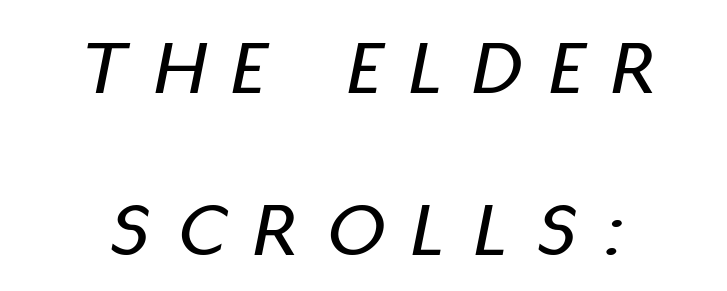
Rule under the text: the space is simply empty. Designer's note — italics engaged. This sample has the flowing, uneven cadence of proportional lettering. Vertically, the passage feels expansive, rows floating well apart. Horizontally, the lines are justified to the midpoint only.
